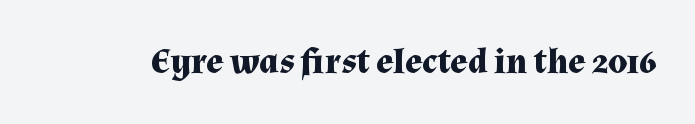
{"serif": "yes", "italic": "no", "bold": "yes", "weight": "bold", "width": "normal", "stroke_contrast": "medium", "x_height": "medium", "monospaced": "no", "underline": "no", "letter_spacing": "normal", "letter_spacing_em": 0.0, "glyph_px": 36}
